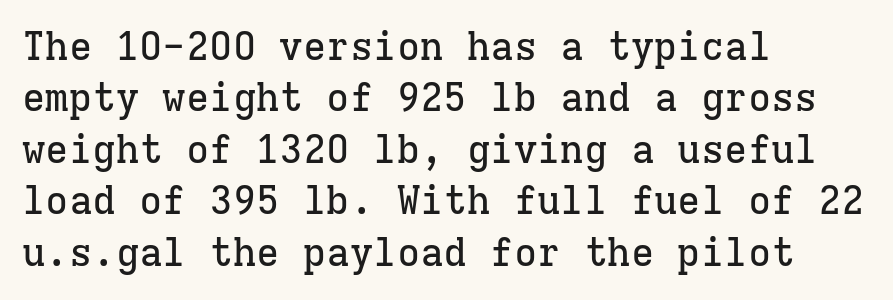
Q: Is the text italic (slanted)? A: No, it is upright.
Q: Is the typeface a serif or a sans-serif typeface? A: Serif.
Q: Is the text underlined? A: No.
Q: How is the paragraph aligned? A: Left-aligned.
Q: Is the spacing between letters normal or unusually wide? A: Normal.
Q: Is the spacing between lines tight, normal or loose? A: Normal.
Q: Width (condensed, normal, or wide)? A: Normal.
Q: Stroke contrast? A: Low.
Q: x-height? A: Medium.
Q: Monospaced? A: Yes.
